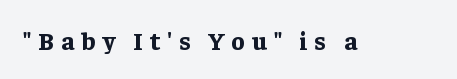
The image shows 25 px bold type, upright; set unusually wide letter spacing (+0.28 em), not underlined.
